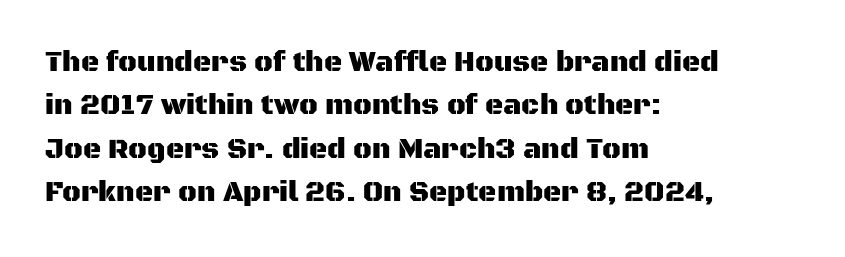
The image shows 28 px sans-serif type, upright; set left-aligned, normal line spacing (1.55x), normal letter spacing, not underlined; medium stroke contrast and a large x-height.
